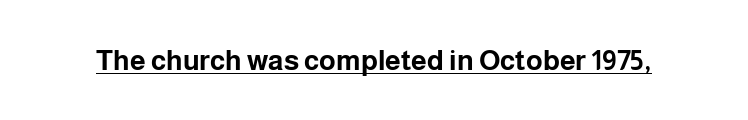
Q: Is the text bold? A: Yes.
Q: Is the text italic (slanted)? A: No, it is upright.
Q: Is the typeface a serif or a sans-serif typeface? A: Sans-serif.
Q: Is the text underlined? A: Yes.
Q: Is the spacing between letters normal or unusually wide? A: Normal.
Q: Width (condensed, normal, or wide)? A: Normal.
Q: Stroke contrast? A: Low.
Q: x-height? A: Medium.
Q: Monospaced? A: No.
